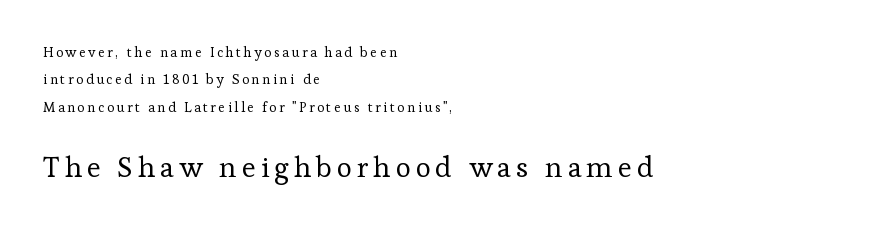
The font family rendered here belongs to the serif group. Caption: upper text group reduced, lower text group enlarged. Baseline-to-baseline distance is far greater than the letter height. Which margin do the lines hug? The left one — the right edge is uneven. Unlike italic type, these characters show no tilt at all.
